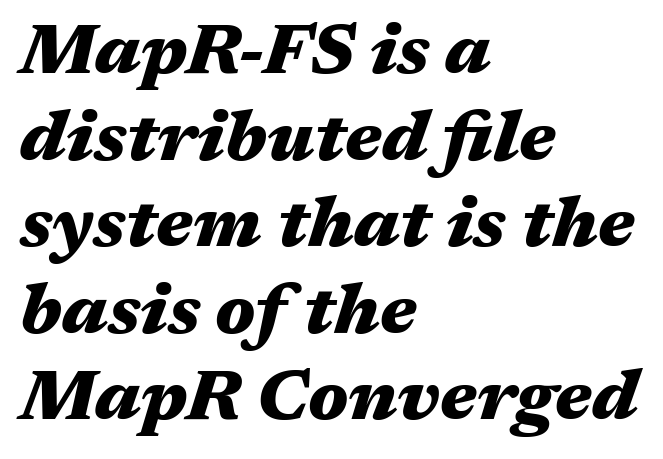
{"italic": "yes", "lean": "right", "slant_degrees": 17, "bold": "yes", "weight": "heavy", "width": "wide", "stroke_contrast": "medium", "x_height": "medium", "monospaced": "no", "underline": "no", "align": "left", "line_spacing_ratio": 1.22, "letter_spacing": "normal", "letter_spacing_em": 0.0, "glyph_px": 71}
